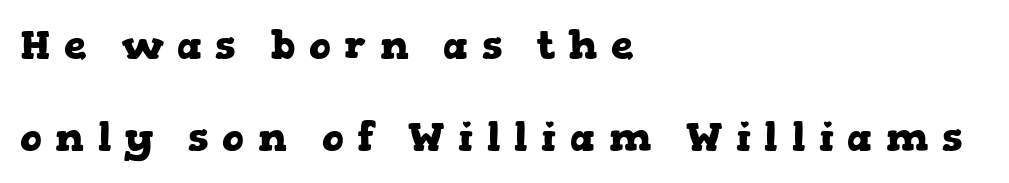
A typesetter would call this heavily tracked-out type. Weight: bold. The ragged edge is on the right, which tells us the setting is flush left. The passage shown is typed in a proportional face where columns would drift. What kind of face is this? One with serifs. This is the regular roman posture of the typeface.
